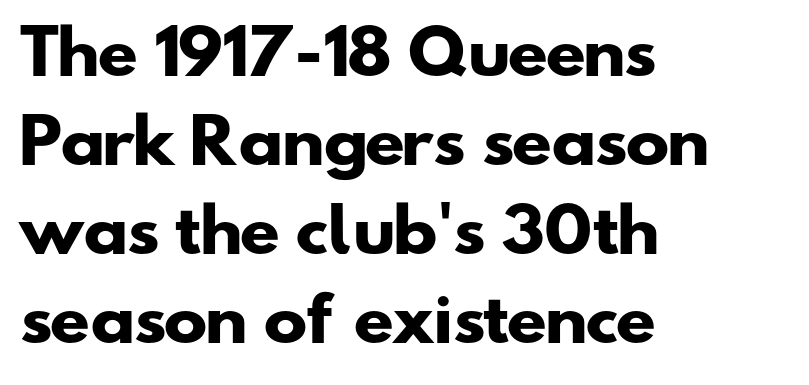
As a designer I'd log this as weight 700, bold. The characters display no serif detailing; their extremities are plain. Visually the block forms a straight wall on the left and a jagged coastline on the right. Nobody drew a line under any word here. Summary of vertical rhythm: regular, with standard interline spacing.
